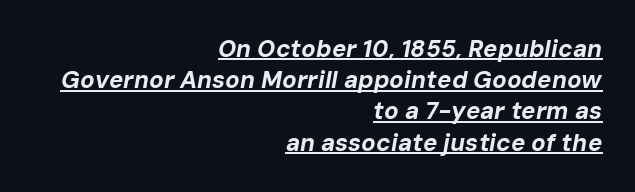
{"italic": "yes", "lean": "right", "slant_degrees": 10, "bold": "yes", "underline": "yes", "align": "right", "line_spacing": "normal", "line_spacing_ratio": 1.3, "letter_spacing": "normal", "letter_spacing_em": 0.0, "glyph_px": 24}
